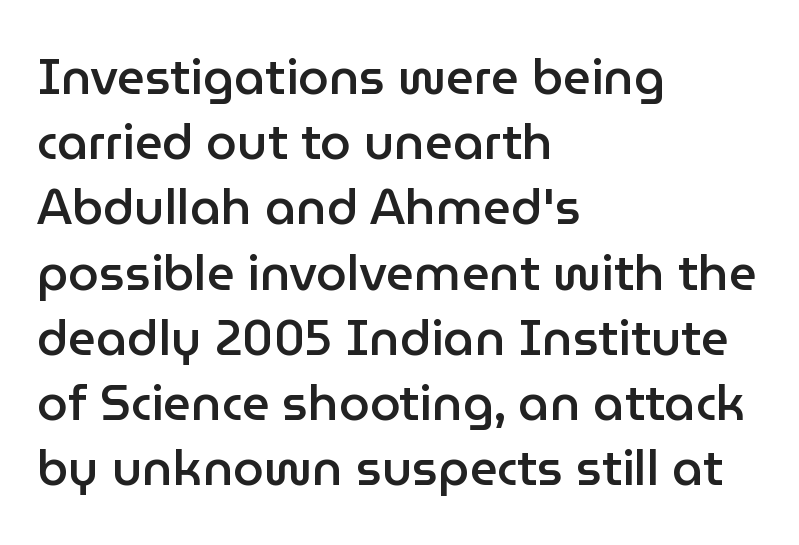
{"serif": "no", "italic": "no", "bold": "semi", "weight": "semibold", "width": "normal", "stroke_contrast": "low", "x_height": "medium", "monospaced": "no", "underline": "no", "align": "left", "line_spacing": "normal", "line_spacing_ratio": 1.33, "letter_spacing": "normal", "letter_spacing_em": 0.0, "glyph_px": 49}
